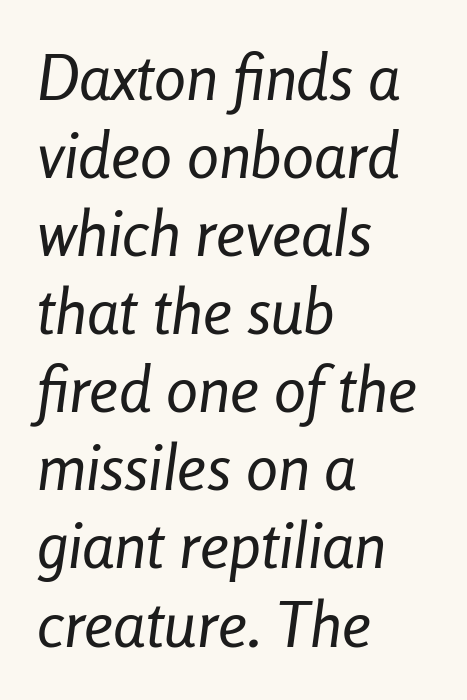
When letters slant like this, we call the style italic. Weight: in the light-to-regular range. The gaps between neighbouring characters are ordinary and unremarkable. Has an underline been added? It has not. Which margin do the lines hug? The left one — the right edge is uneven. Proportional: the letters do not fall into vertical columns.
